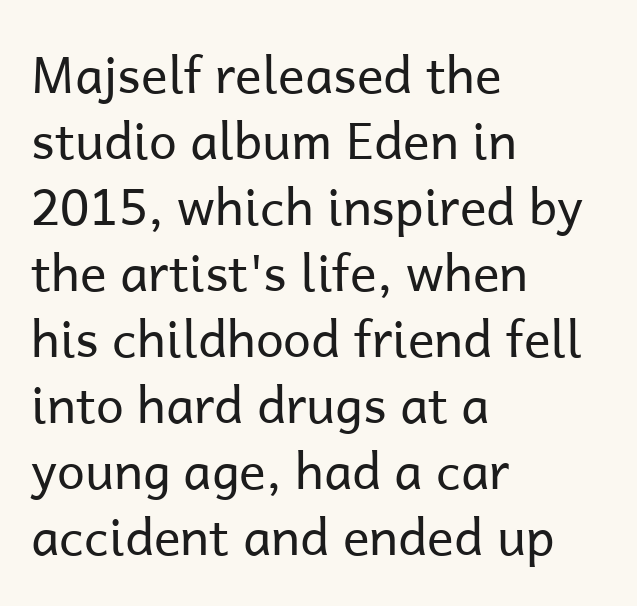
{"serif": "no", "italic": "no", "bold": "no", "weight": "regular", "width": "normal", "stroke_contrast": "low", "x_height": "medium", "monospaced": "no", "underline": "no", "align": "left", "line_spacing": "normal", "line_spacing_ratio": 1.32, "letter_spacing": "normal", "letter_spacing_em": 0.0, "glyph_px": 50}
